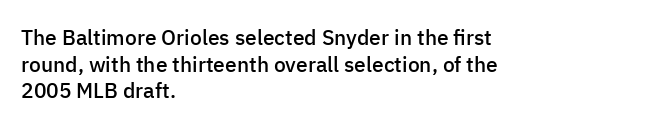
Q: Is the text bold? A: Semi-bold.
Q: Is the text italic (slanted)? A: No, it is upright.
Q: Is the text underlined? A: No.
Q: How is the paragraph aligned? A: Left-aligned.
Q: Is the spacing between letters normal or unusually wide? A: Normal.
Q: Is the spacing between lines tight, normal or loose? A: Normal.
